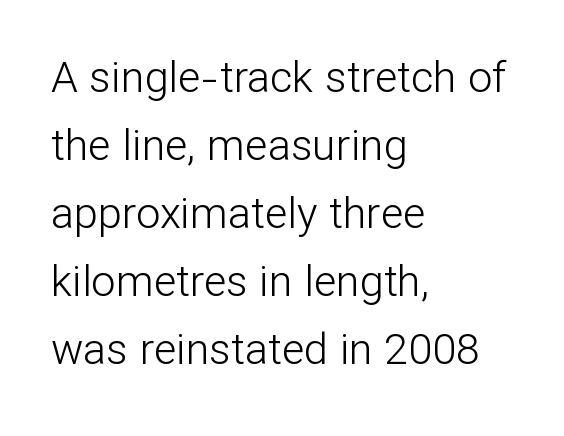
Evenly set lines give the paragraph a standard silhouette. Stroke thickness stays within the range of a standard reading face or lighter. Letters rest on an invisible, unmarked baseline. Unlike a traditional serif, this face leaves its strokes unadorned.
